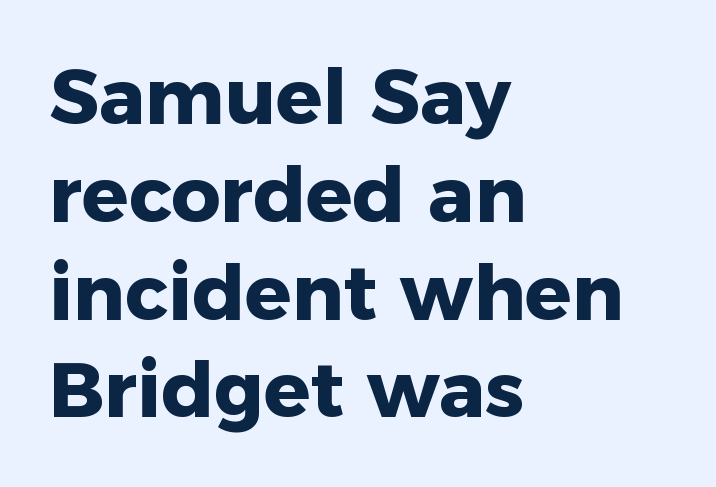
Q: Is the text bold? A: Yes.
Q: Is the text italic (slanted)? A: No, it is upright.
Q: Is the typeface a serif or a sans-serif typeface? A: Sans-serif.
Q: Is the text underlined? A: No.
Q: How is the paragraph aligned? A: Left-aligned.
Q: Is the spacing between letters normal or unusually wide? A: Normal.
Q: Is the spacing between lines tight, normal or loose? A: Normal.
Q: Width (condensed, normal, or wide)? A: Normal.
Q: Stroke contrast? A: Low.
Q: x-height? A: Medium.
Q: Monospaced? A: No.
